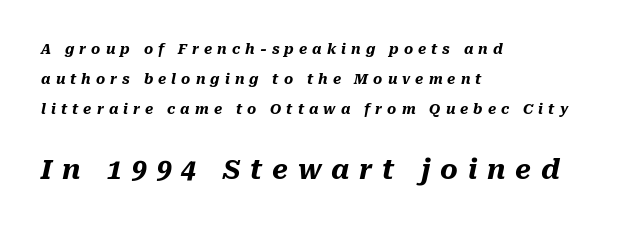
The whole block is typeset with a tilt. Each glyph is drawn with heavy, bold strokes. The line texture is sparse and dotted thanks to wide tracking. Any mark beneath the type? The region is blank. The block of text is sparse from top to bottom, with ample space between rows.
